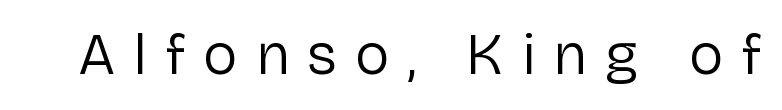
{"serif": "no", "italic": "no", "bold": "no", "weight": "regular", "width": "normal", "stroke_contrast": "low", "x_height": "medium", "monospaced": "no", "underline": "no", "letter_spacing": "wide", "letter_spacing_em": 0.31, "glyph_px": 58}
